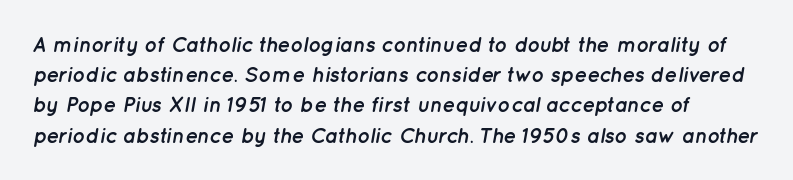
Does extra space separate the letters? No, they use regular spacing. Regarding leading, the lines here are spaced in the standard way. Glance below the letters and you will spot only blank space. Strong, thick strokes mark this as bold type. The text carries the slant typical of an italic or oblique font.
